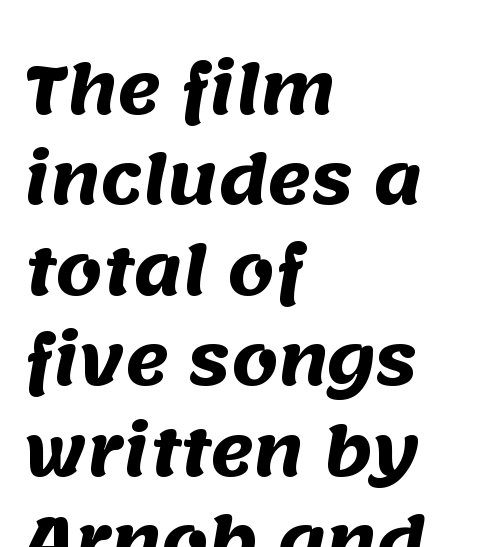
{"serif": "no", "bold": "yes", "weight": "heavy", "width": "normal", "stroke_contrast": "medium", "x_height": "large", "monospaced": "no", "underline": "no", "align": "left", "line_spacing": "normal", "line_spacing_ratio": 1.37, "letter_spacing": "normal", "letter_spacing_em": 0.0, "glyph_px": 66}
